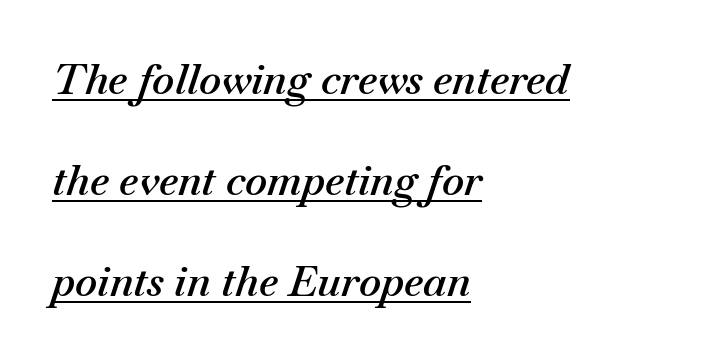
The setting favours the left margin, as ordinary paragraphs usually do. The passage shown is semibold, sitting just below true bold. There is no visible air inserted between adjacent glyphs. Leading is clearly above the norm, producing a sparse column.
